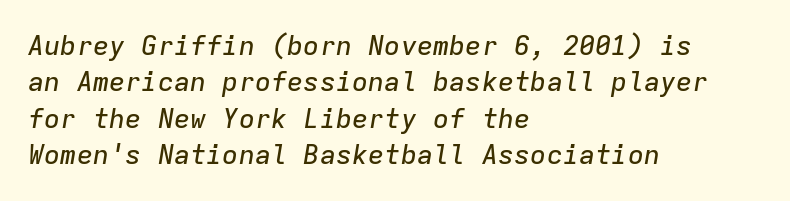
Q: Is the text italic (slanted)? A: Yes, it leans right by about 9 degrees.
Q: Is the text underlined? A: No.
Q: How is the paragraph aligned? A: Left-aligned.
Q: Is the spacing between letters normal or unusually wide? A: Normal.
Q: Is the spacing between lines tight, normal or loose? A: Normal.
